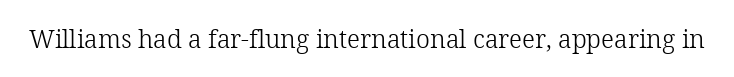
Q: Is the text bold? A: No.
Q: Is the text italic (slanted)? A: No, it is upright.
Q: Is the text underlined? A: No.
Q: Is the spacing between letters normal or unusually wide? A: Normal.
